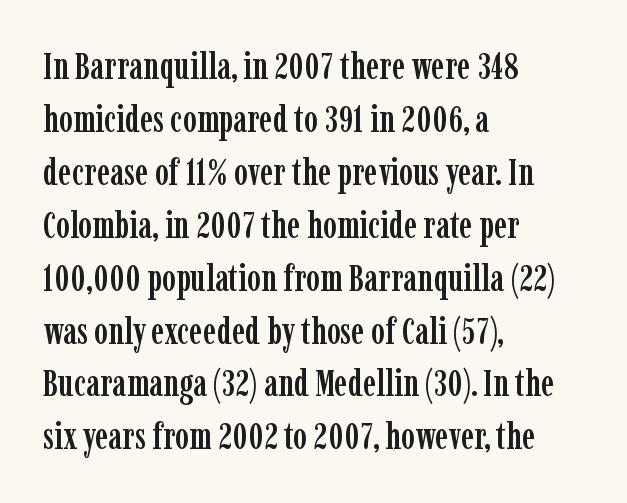
Small tapered or slab feet sit at the stroke ends, so this counts as serif. Character widths vary here, with narrow letters taking less room than wide ones. It's the straight-up-and-down kind of type. Is there much room between lines? A standard amount, neither cramped nor airy. Which margin do the lines hug? The left one — the right edge is uneven.
